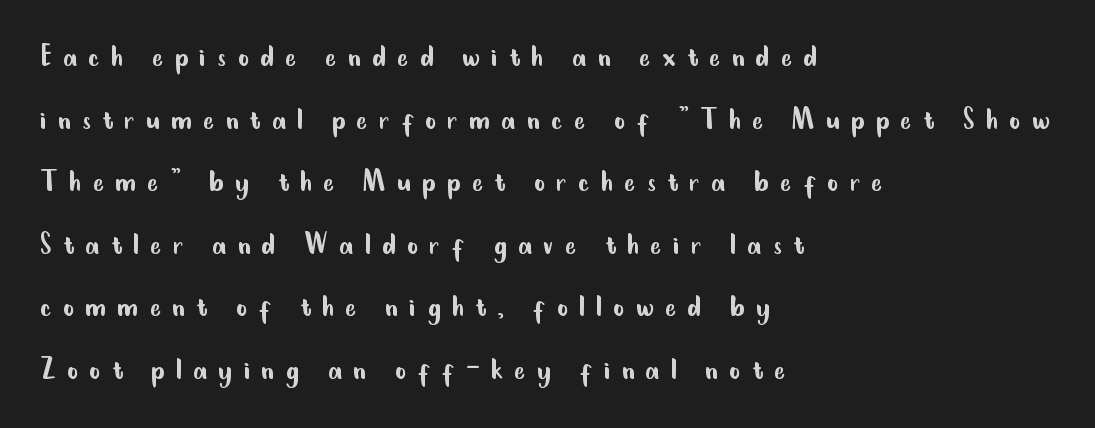
Q: Is the text bold? A: No.
Q: Is the text italic (slanted)? A: No, it is upright.
Q: Is the typeface a serif or a sans-serif typeface? A: Sans-serif.
Q: Is the text underlined? A: No.
Q: How is the paragraph aligned? A: Left-aligned.
Q: Is the spacing between letters normal or unusually wide? A: Unusually wide.
Q: Width (condensed, normal, or wide)? A: Condensed.
Q: Stroke contrast? A: Low.
Q: x-height? A: Small.
Q: Monospaced? A: No.
